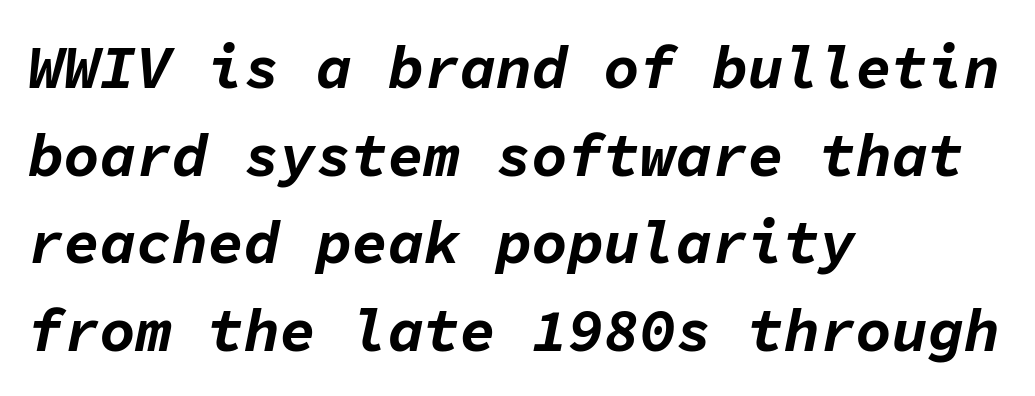
The image shows 60 px bold type, italic (leaning right), monospaced; set left-aligned, normal line spacing (1.46x), normal letter spacing, not underlined; low stroke contrast and a medium x-height.
